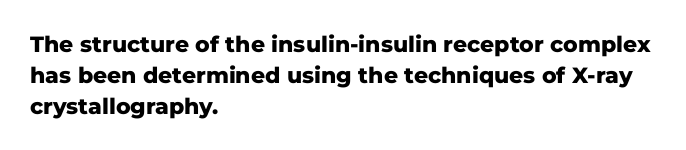
Q: Is the text bold? A: Yes.
Q: Is the text italic (slanted)? A: No, it is upright.
Q: Is the text underlined? A: No.
Q: How is the paragraph aligned? A: Left-aligned.
Q: Is the spacing between letters normal or unusually wide? A: Normal.
Q: Is the spacing between lines tight, normal or loose? A: Normal.
